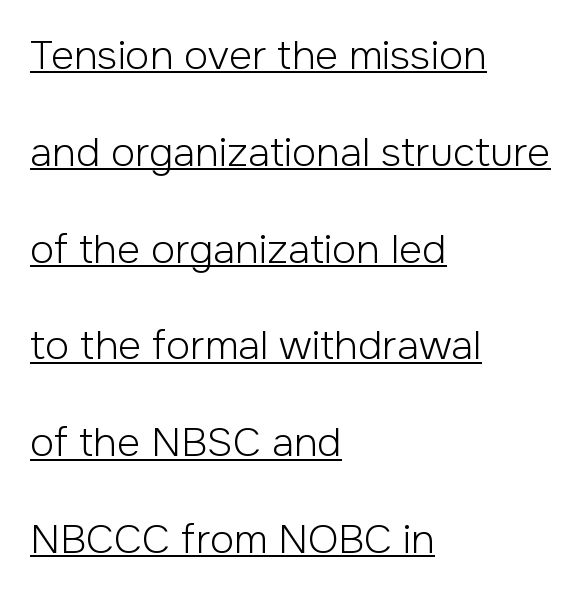
Q: Is the text bold? A: No.
Q: Is the text italic (slanted)? A: No, it is upright.
Q: Is the typeface a serif or a sans-serif typeface? A: Sans-serif.
Q: Is the text underlined? A: Yes.
Q: How is the paragraph aligned? A: Left-aligned.
Q: Is the spacing between letters normal or unusually wide? A: Normal.
Q: Is the spacing between lines tight, normal or loose? A: Loose.
Q: Width (condensed, normal, or wide)? A: Normal.
Q: Stroke contrast? A: Low.
Q: x-height? A: Medium.
Q: Monospaced? A: No.
